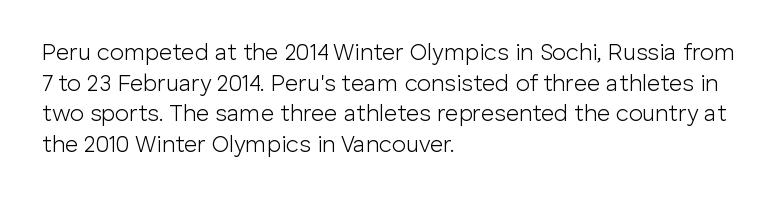
{"italic": "no", "bold": "no", "underline": "no", "align": "left", "line_spacing": "normal", "line_spacing_ratio": 1.33, "letter_spacing": "normal", "letter_spacing_em": 0.0, "glyph_px": 23}
